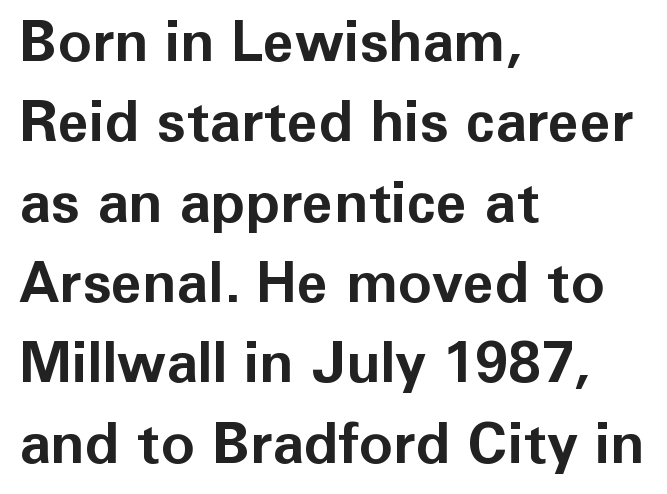
{"serif": "no", "italic": "no", "bold": "yes", "weight": "bold", "width": "normal", "stroke_contrast": "low", "x_height": "medium", "monospaced": "no", "underline": "no", "align": "left", "line_spacing": "normal", "line_spacing_ratio": 1.41, "letter_spacing": "normal", "letter_spacing_em": 0.0, "glyph_px": 57}
